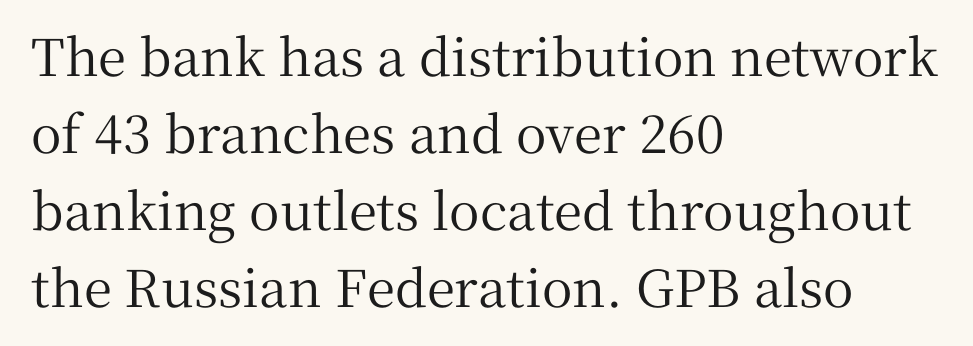
The image shows 51 px serif type, upright; set left-aligned, normal line spacing (1.51x), normal letter spacing, not underlined; medium stroke contrast and a medium x-height.
